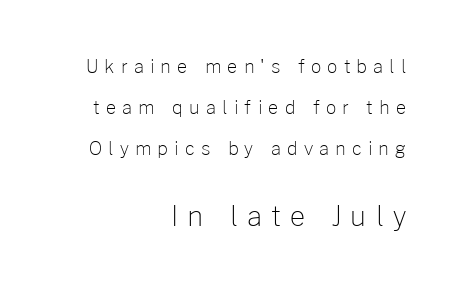
The image shows 27 px text type, upright; set right-aligned, loose line spacing (2.28x), unusually wide letter spacing (+0.34 em), not underlined; the second (bottom) block is 1.5x larger.
